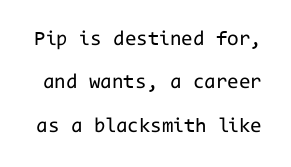
The image shows 21 px text type, upright; set loose line spacing (2.06x), normal letter spacing, not underlined.
